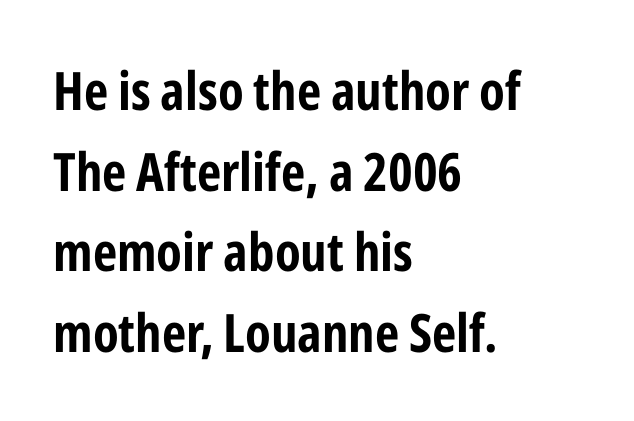
The image shows 53 px condensed sans-serif type, upright; set left-aligned, normal line spacing (1.52x), normal letter spacing, not underlined; low stroke contrast and a medium x-height.
